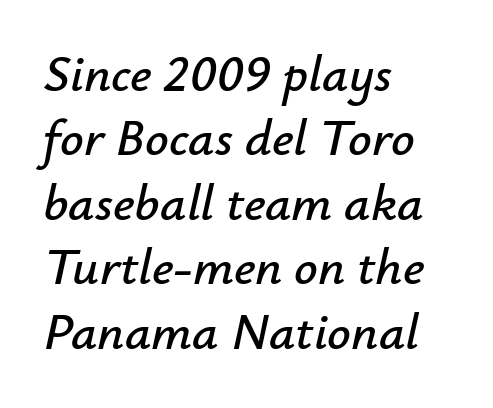
Proportional: the letters do not fall into vertical columns. The letterforms sit shoulder to shoulder at normal distance. The baseline area is clear. Italic: yes, the glyphs are oblique.
